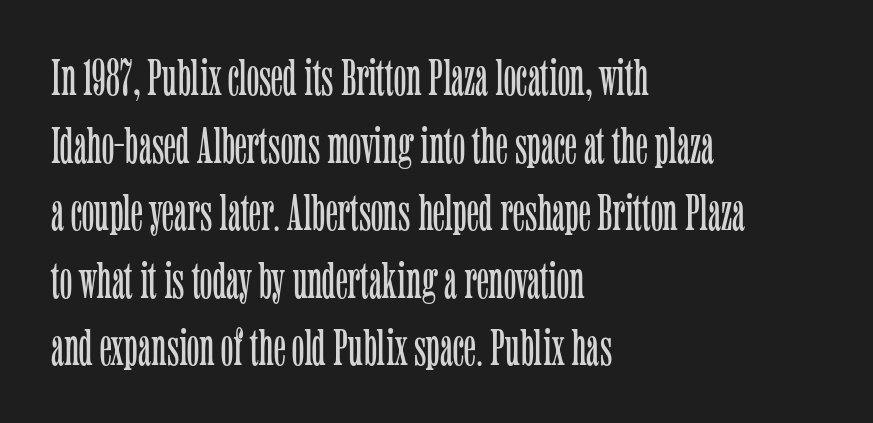
Honestly, the row spacing looks completely unremarkable. Every character sits straight up, as roman type does. A serif font was chosen for this passage. Has an underline been added? It has not. Do the characters align in a grid? No, the font is proportional.
